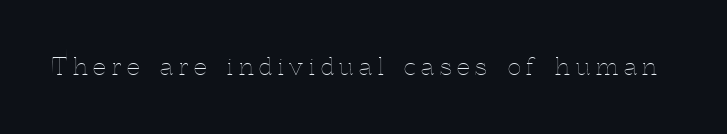
Between one letter and the next there's a generous, obvious gap. No chunkiness to these letters — they're not bold. You can tell it's not italic because the verticals are truly vertical. The space directly below the letters is spotless.
